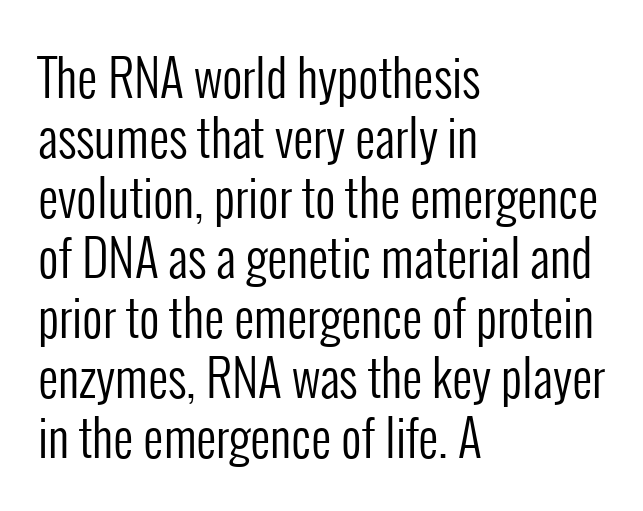
Q: Is the text bold? A: No.
Q: Is the text italic (slanted)? A: No, it is upright.
Q: Is the typeface a serif or a sans-serif typeface? A: Sans-serif.
Q: Is the text underlined? A: No.
Q: How is the paragraph aligned? A: Left-aligned.
Q: Is the spacing between letters normal or unusually wide? A: Normal.
Q: Width (condensed, normal, or wide)? A: Condensed.
Q: Stroke contrast? A: Low.
Q: x-height? A: Medium.
Q: Monospaced? A: No.
